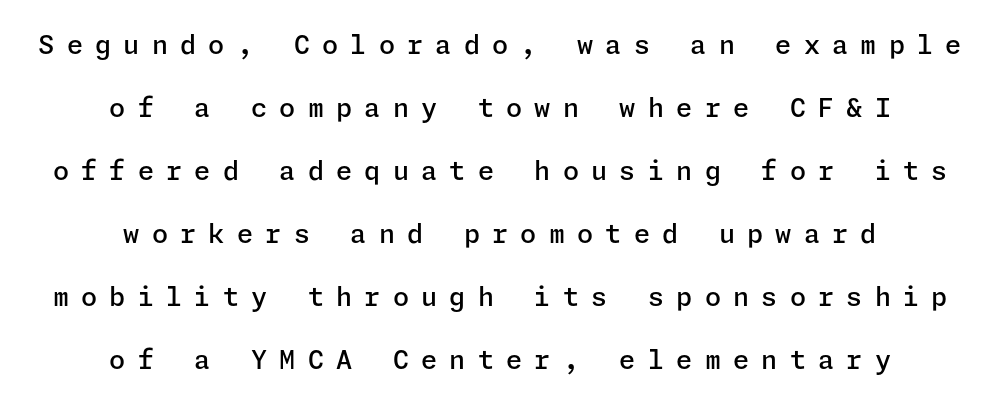
{"italic": "no", "bold": "semi", "underline": "no", "align": "center", "line_spacing": "loose", "line_spacing_ratio": 2.42, "letter_spacing": "wide", "letter_spacing_em": 0.47, "glyph_px": 26}
